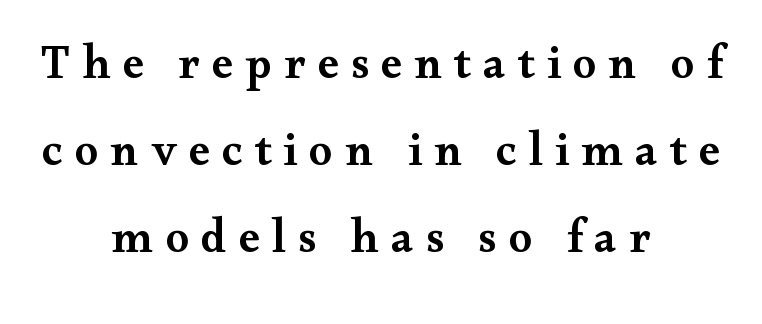
The image shows 47 px semibold, wide serif type, upright; set centered, line spacing 1.85x, unusually wide letter spacing (+0.26 em), not underlined; medium stroke contrast and a small x-height.
